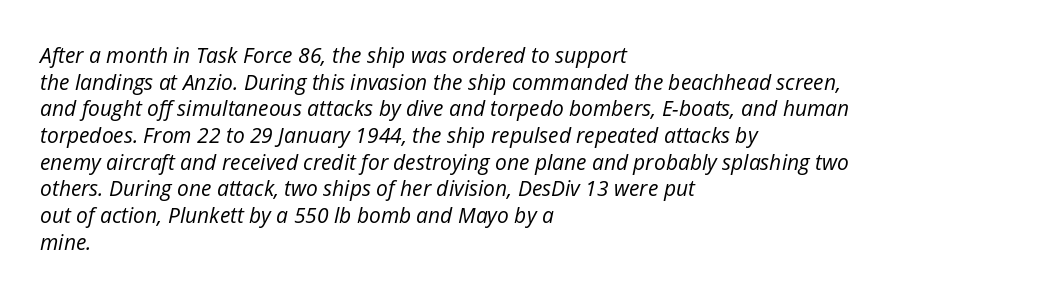
The image shows 21 px text type, italic (leaning right); set left-aligned, normal line spacing (1.27x), normal letter spacing, not underlined.
